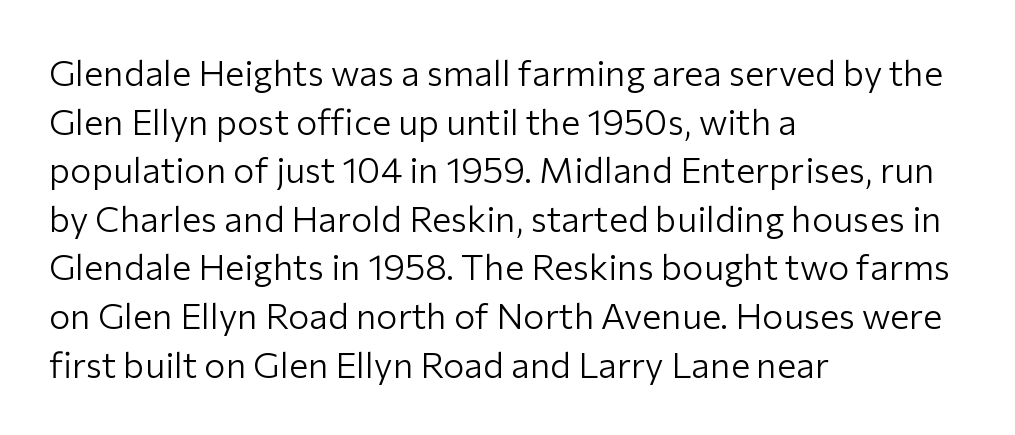
Q: Is the text bold? A: No.
Q: Is the text italic (slanted)? A: No, it is upright.
Q: Is the typeface a serif or a sans-serif typeface? A: Sans-serif.
Q: Is the text underlined? A: No.
Q: How is the paragraph aligned? A: Left-aligned.
Q: Is the spacing between letters normal or unusually wide? A: Normal.
Q: Is the spacing between lines tight, normal or loose? A: Normal.
Q: Width (condensed, normal, or wide)? A: Normal.
Q: Stroke contrast? A: Low.
Q: x-height? A: Medium.
Q: Monospaced? A: No.
